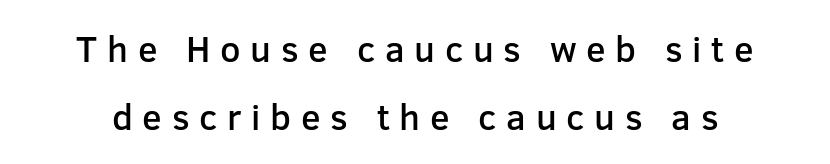
{"serif": "no", "italic": "no", "bold": "semi", "weight": "semibold", "width": "normal", "stroke_contrast": "low", "x_height": "medium", "monospaced": "no", "underline": "no", "line_spacing": "loose", "line_spacing_ratio": 1.9, "letter_spacing": "wide", "letter_spacing_em": 0.27, "glyph_px": 36}
